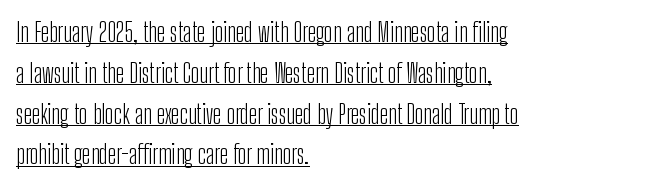
Q: Is the text bold? A: No.
Q: Is the text italic (slanted)? A: No, it is upright.
Q: Is the text underlined? A: Yes.
Q: How is the paragraph aligned? A: Left-aligned.
Q: Is the spacing between letters normal or unusually wide? A: Normal.
Q: Is the spacing between lines tight, normal or loose? A: Normal.
